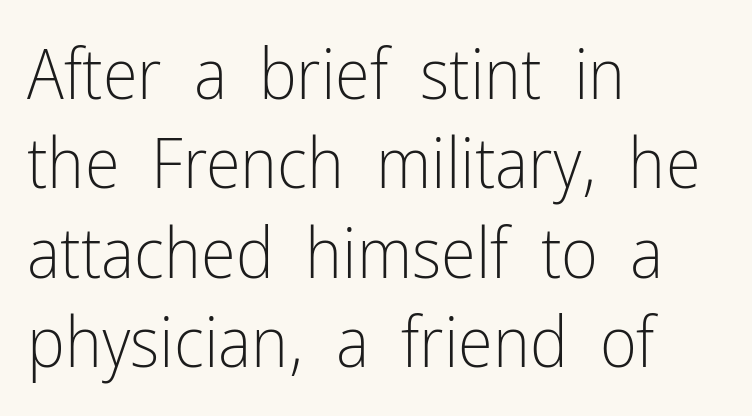
{"serif": "no", "italic": "no", "bold": "no", "weight": "light", "width": "condensed", "stroke_contrast": "low", "x_height": "medium", "monospaced": "no", "underline": "no", "align": "left", "line_spacing": "normal", "line_spacing_ratio": 1.26, "letter_spacing": "normal", "letter_spacing_em": 0.0, "glyph_px": 71}
